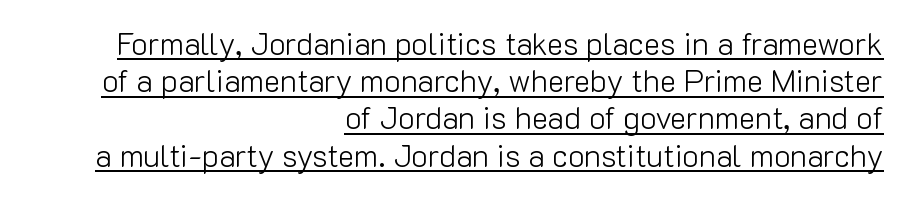
Stroke terminals: plain, sans-serif. Students, note that the glyphs here touch the page at normal intervals. Every word sits above its own underline. Teacher's note: observe the even right margin — that is flush-right alignment. In terms of posture, this sample is upright. Do the characters align in a grid? No, the font is proportional.
